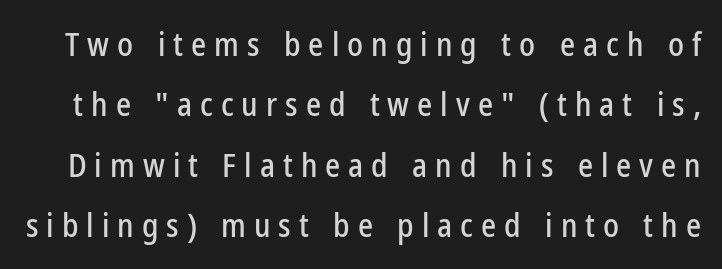
The image shows 32 px condensed sans-serif type, upright; set line spacing 1.89x, unusually wide letter spacing (+0.25 em), not underlined; low stroke contrast and a medium x-height.
